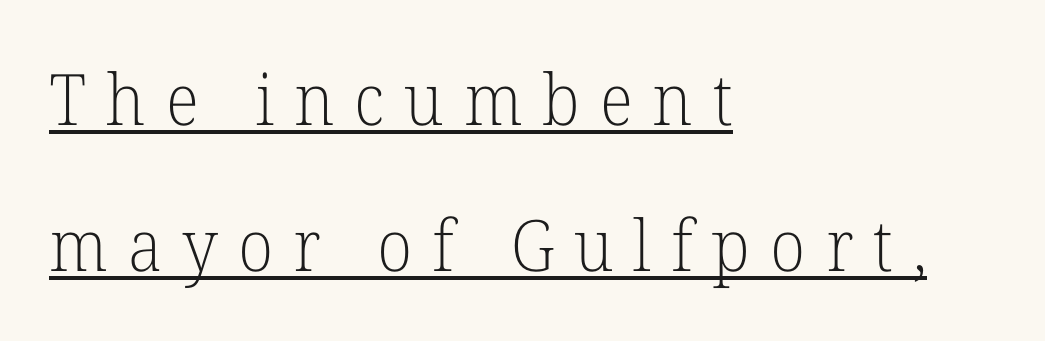
The image shows 71 px light serif type, upright; set left-aligned, loose line spacing (2.05x), unusually wide letter spacing (+0.28 em), underlined; low stroke contrast and a medium x-height.
